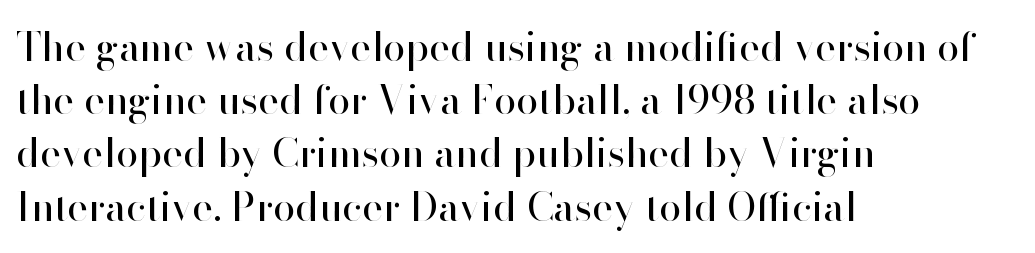
The cut favours lightness, reaching ordinary text weight at its darkest. Think of a printed novel: that variable character pitch is what you see here. The strip under each line holds only bare page. Notice how the stems are strictly vertical — no italics here.
